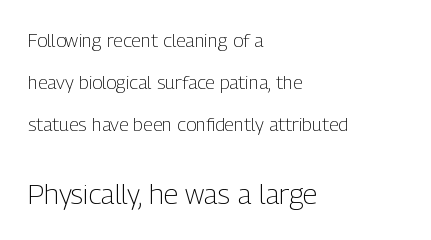
Stroke mass is kept to a normal reading level or below. Small over large — that's the arrangement of the two blocks here. The lines in this sample share a left origin and differ only in where they stop. The specimen reads as upright at a glance.
